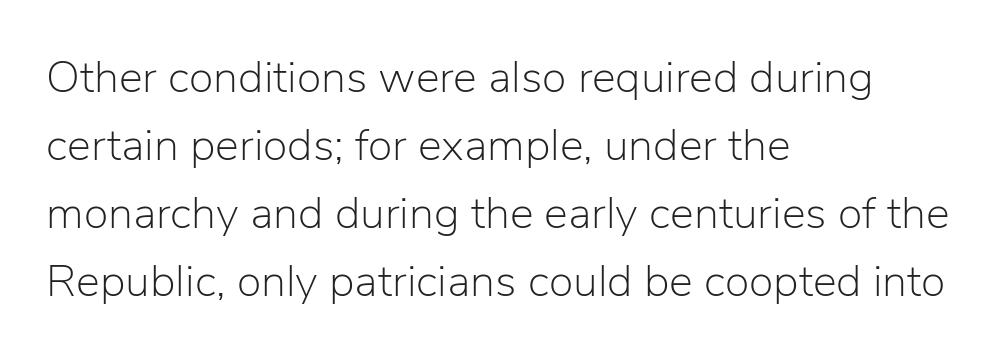
{"serif": "no", "italic": "no", "bold": "no", "weight": "light", "width": "normal", "stroke_contrast": "low", "x_height": "medium", "monospaced": "no", "underline": "no", "align": "left", "line_spacing": "normal", "line_spacing_ratio": 1.51, "letter_spacing": "normal", "letter_spacing_em": 0.0, "glyph_px": 45}
